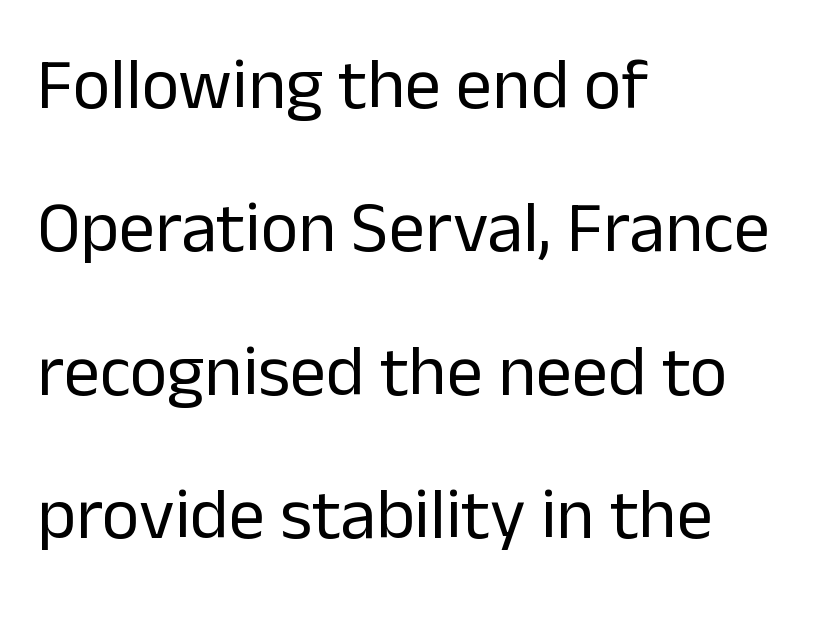
{"serif": "no", "italic": "no", "bold": "no", "weight": "regular", "width": "normal", "stroke_contrast": "low", "x_height": "medium", "monospaced": "no", "underline": "no", "align": "left", "line_spacing": "loose", "line_spacing_ratio": 1.99, "letter_spacing": "normal", "letter_spacing_em": 0.0, "glyph_px": 72}
